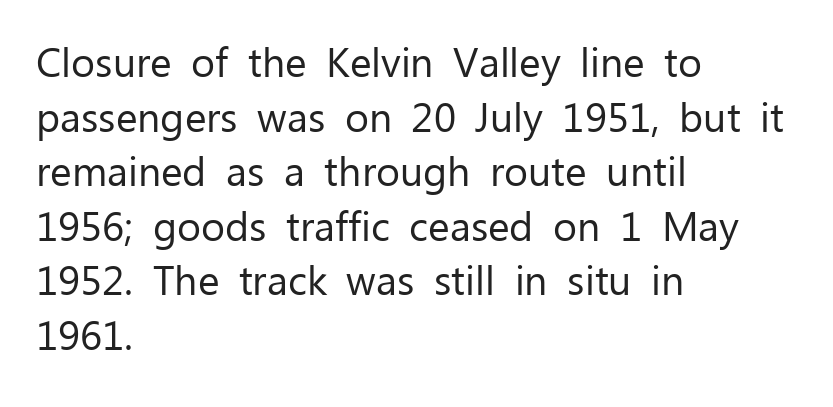
Q: Is the text bold? A: No.
Q: Is the text italic (slanted)? A: No, it is upright.
Q: Is the typeface a serif or a sans-serif typeface? A: Sans-serif.
Q: Is the text underlined? A: No.
Q: How is the paragraph aligned? A: Left-aligned.
Q: Is the spacing between letters normal or unusually wide? A: Normal.
Q: Is the spacing between lines tight, normal or loose? A: Normal.
Q: Width (condensed, normal, or wide)? A: Normal.
Q: Stroke contrast? A: Low.
Q: x-height? A: Medium.
Q: Monospaced? A: No.
